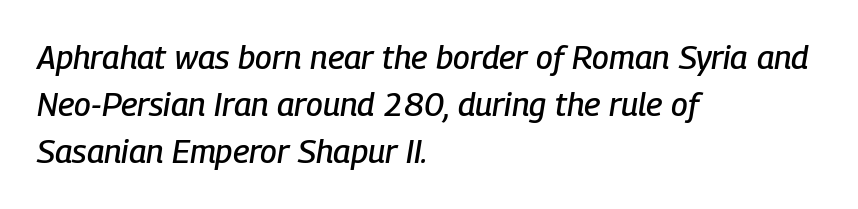
The image shows 33 px condensed type, italic (leaning right); set left-aligned, normal line spacing (1.43x), normal letter spacing, not underlined; low stroke contrast and a medium x-height.
